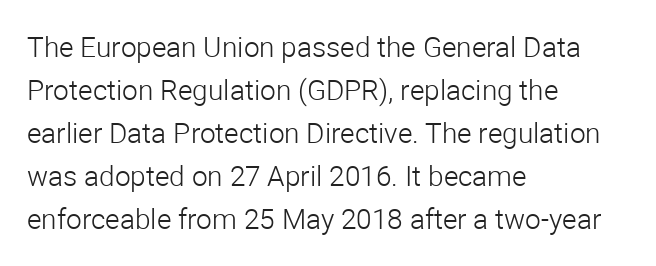
The image shows 28 px light sans-serif type, upright; set left-aligned, normal line spacing (1.54x), normal letter spacing, not underlined; low stroke contrast and a medium x-height.
